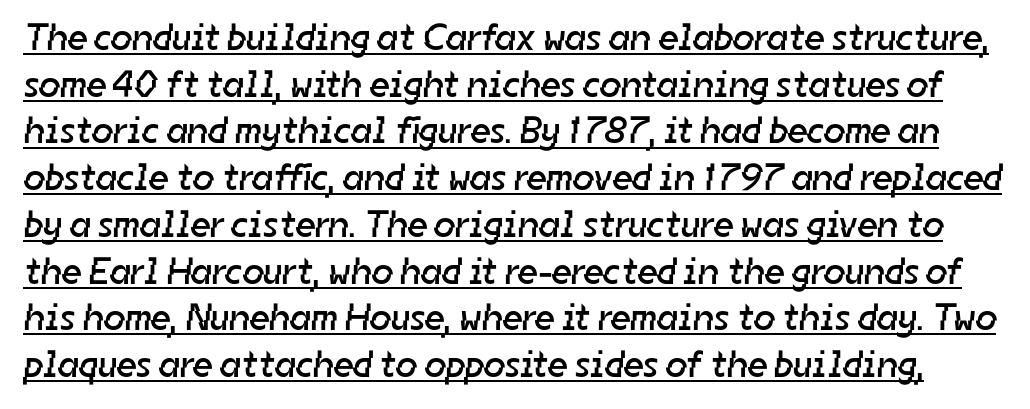
The image shows 38 px regular-weight sans-serif type; set line spacing 1.23x, normal letter spacing, underlined; low stroke contrast and a medium x-height.
